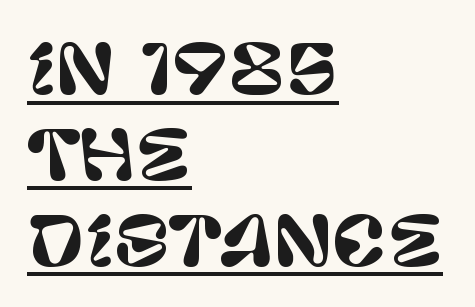
{"serif": "no", "width": "normal", "stroke_contrast": "low", "x_height": "large", "monospaced": "no", "underline": "yes", "align": "left", "line_spacing": "normal", "line_spacing_ratio": 1.28, "letter_spacing": "normal", "letter_spacing_em": 0.0, "glyph_px": 67}
